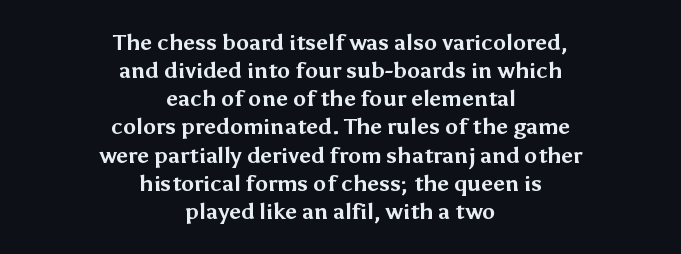
{"italic": "no", "bold": "yes", "underline": "no", "align": "center", "line_spacing": "normal", "line_spacing_ratio": 1.28, "letter_spacing": "normal", "letter_spacing_em": 0.0, "glyph_px": 22}
